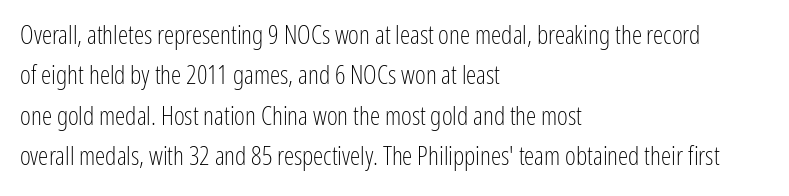
Q: Is the text bold? A: No.
Q: Is the text italic (slanted)? A: No, it is upright.
Q: Is the text underlined? A: No.
Q: How is the paragraph aligned? A: Left-aligned.
Q: Is the spacing between letters normal or unusually wide? A: Normal.
Q: Is the spacing between lines tight, normal or loose? A: Normal.
